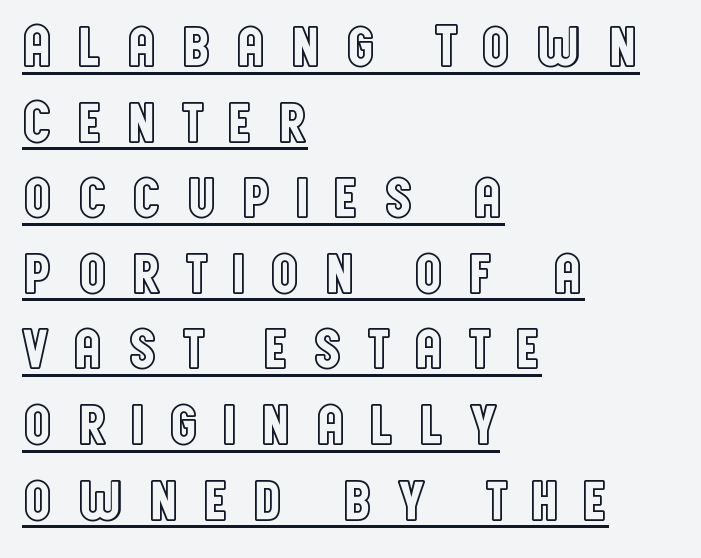
Q: Is the text italic (slanted)? A: No, it is upright.
Q: Is the text underlined? A: Yes.
Q: How is the paragraph aligned? A: Left-aligned.
Q: Is the spacing between letters normal or unusually wide? A: Unusually wide.
Q: Is the spacing between lines tight, normal or loose? A: Normal.
Q: Width (condensed, normal, or wide)? A: Condensed.
Q: x-height? A: Large.
Q: Monospaced? A: No.
